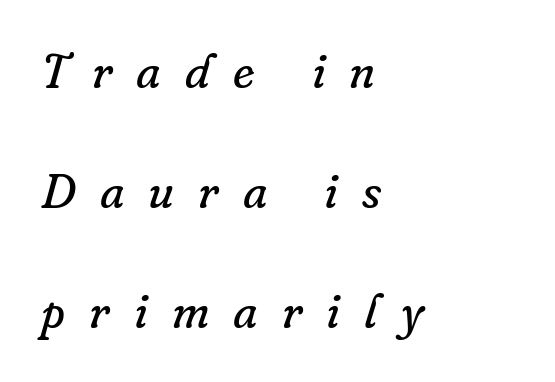
{"serif": "yes", "italic": "yes", "lean": "right", "slant_degrees": 16, "bold": "no", "weight": "regular", "width": "normal", "stroke_contrast": "low", "x_height": "small", "monospaced": "no", "underline": "no", "align": "left", "line_spacing": "loose", "line_spacing_ratio": 2.5, "letter_spacing": "wide", "letter_spacing_em": 0.5, "glyph_px": 48}
